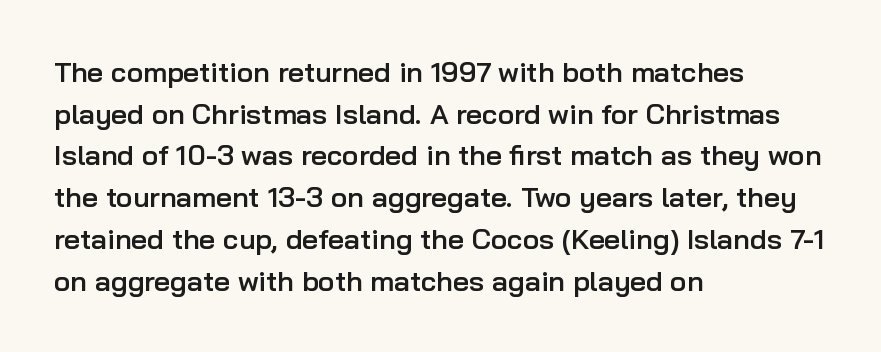
The image shows 28 px semibold sans-serif type, upright; set left-aligned, normal line spacing (1.49x), normal letter spacing, not underlined; low stroke contrast and a medium x-height.
